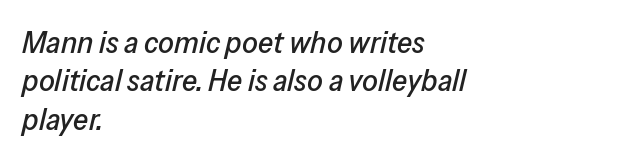
The image shows 31 px text type, italic (leaning right); set left-aligned, line spacing 1.24x, normal letter spacing, not underlined; low stroke contrast and a medium x-height.
